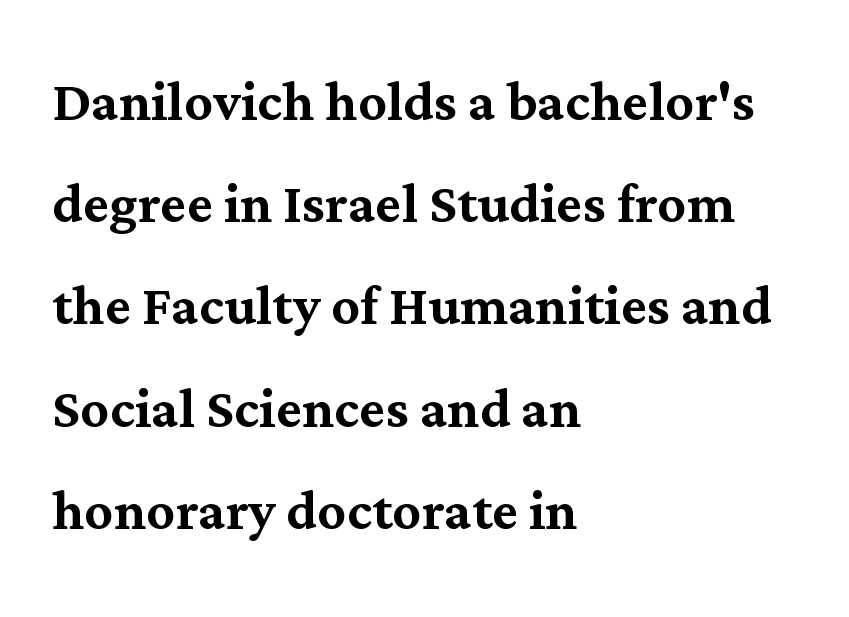
Posture: upright roman. This sample keeps an unexceptional amount of space between lines. Caption: standard tracking, unaltered. Each letter's strokes conclude with small projecting serifs. Each line starts at the same left margin while the right side varies. Character widths vary here, with narrow letters taking less room than wide ones.
